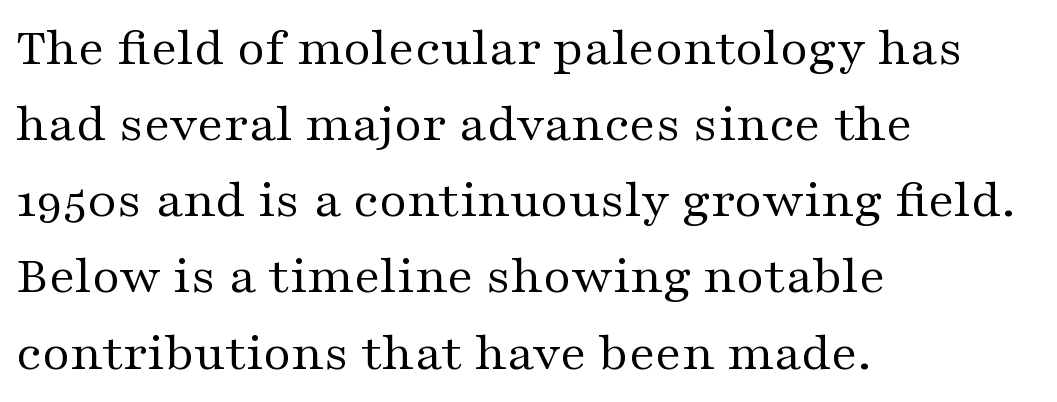
How are the letters spaced? Ordinarily, with no added tracking. The axis of the letterforms is exactly vertical. Serif or sans? Serif — the stroke terminals have little feet. Underlining? Definitely not there. The rendering uses natural spacing where letterforms have individual widths.
